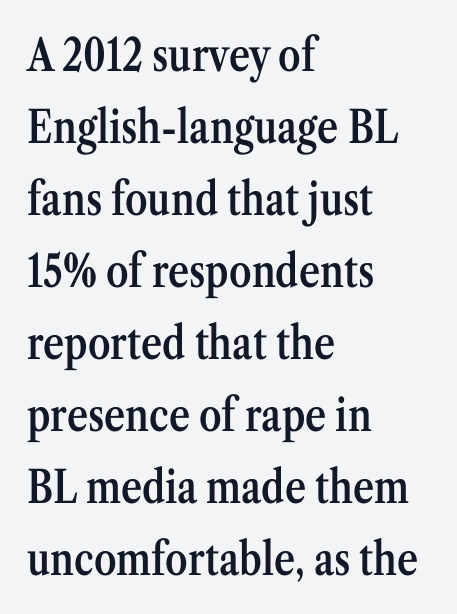
Q: Is the text bold? A: Semi-bold.
Q: Is the text italic (slanted)? A: No, it is upright.
Q: Is the typeface a serif or a sans-serif typeface? A: Serif.
Q: Is the text underlined? A: No.
Q: How is the paragraph aligned? A: Left-aligned.
Q: Is the spacing between letters normal or unusually wide? A: Normal.
Q: Is the spacing between lines tight, normal or loose? A: Normal.
Q: Width (condensed, normal, or wide)? A: Condensed.
Q: Stroke contrast? A: Medium.
Q: x-height? A: Medium.
Q: Monospaced? A: No.
